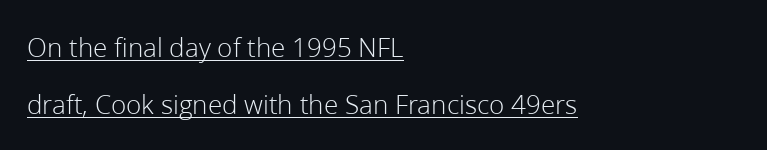
The image shows 28 px light sans-serif type, upright; set left-aligned, loose line spacing (2.02x), normal letter spacing, underlined; low stroke contrast and a medium x-height.
